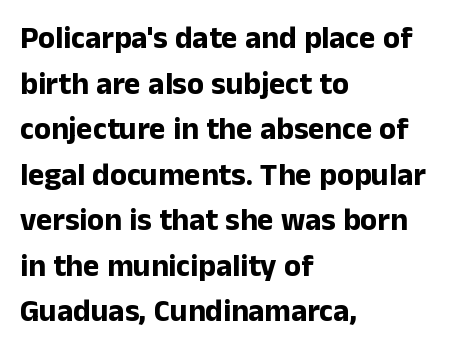
{"serif": "no", "italic": "no", "bold": "yes", "weight": "bold", "width": "normal", "stroke_contrast": "low", "x_height": "medium", "monospaced": "no", "underline": "no", "align": "left", "line_spacing": "normal", "line_spacing_ratio": 1.47, "letter_spacing": "normal", "letter_spacing_em": 0.0, "glyph_px": 31}
